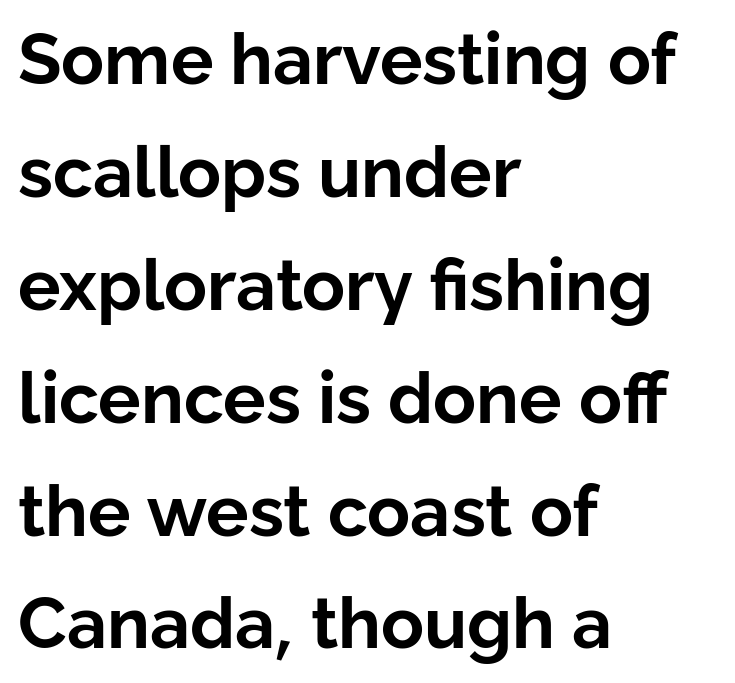
Q: Is the text bold? A: Yes.
Q: Is the text italic (slanted)? A: No, it is upright.
Q: Is the typeface a serif or a sans-serif typeface? A: Sans-serif.
Q: Is the text underlined? A: No.
Q: How is the paragraph aligned? A: Left-aligned.
Q: Is the spacing between letters normal or unusually wide? A: Normal.
Q: Is the spacing between lines tight, normal or loose? A: Normal.
Q: Width (condensed, normal, or wide)? A: Normal.
Q: Stroke contrast? A: Low.
Q: x-height? A: Medium.
Q: Monospaced? A: No.
